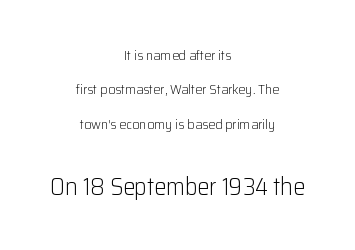
Q: Is the text bold? A: No.
Q: Is the text italic (slanted)? A: No, it is upright.
Q: Is the text underlined? A: No.
Q: How is the paragraph aligned? A: Centered.
Q: Is the spacing between letters normal or unusually wide? A: Normal.
Q: Is the spacing between lines tight, normal or loose? A: Loose.
Q: Which block of text is set in a larger size, the first (top) or the second (bottom)? A: The second (bottom) one.
